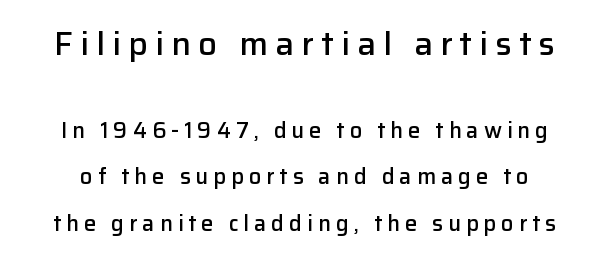
Does the leading feel generous? Absolutely, it's lavish. Typesetter's note — upper block bumped up in size, lower block left smaller. Each word looks stretched out because of the extra space between its letters. Check under the words: just untouched page.
